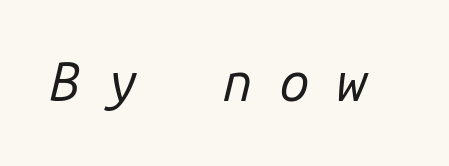
Q: Is the text bold? A: No.
Q: Is the text italic (slanted)? A: Yes, it leans right by about 14 degrees.
Q: Is the text underlined? A: No.
Q: Is the spacing between letters normal or unusually wide? A: Unusually wide.
Q: Width (condensed, normal, or wide)? A: Normal.
Q: Stroke contrast? A: Low.
Q: x-height? A: Medium.
Q: Monospaced? A: Yes.
